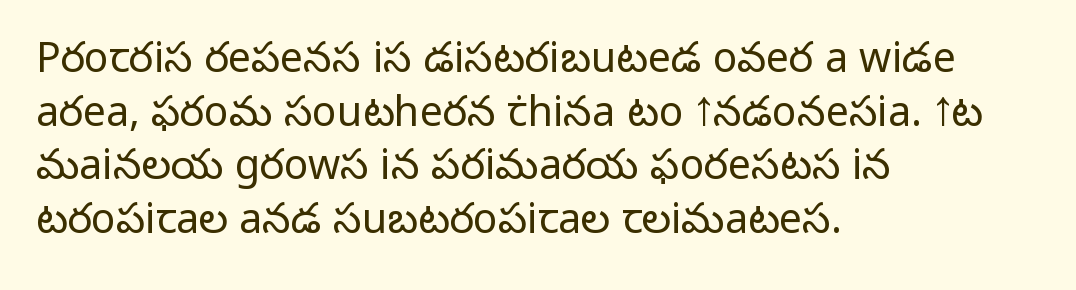
Q: Is the text bold? A: No.
Q: Is the text italic (slanted)? A: No, it is upright.
Q: Is the typeface a serif or a sans-serif typeface? A: Sans-serif.
Q: Is the text underlined? A: No.
Q: How is the paragraph aligned? A: Left-aligned.
Q: Is the spacing between letters normal or unusually wide? A: Normal.
Q: Is the spacing between lines tight, normal or loose? A: Normal.
Q: Width (condensed, normal, or wide)? A: Normal.
Q: Stroke contrast? A: Low.
Q: x-height? A: Medium.
Q: Monospaced? A: No.
